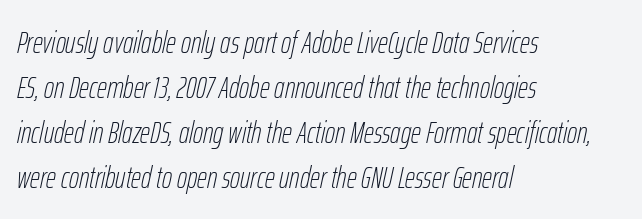
Honestly, the letter spacing is just normal — you wouldn't notice it. Left-aligned paragraph, ragged on the right. On a weight scale, this lands at 450 or below. Character widths vary here, with narrow letters taking less room than wide ones. A clean baseline with only descenders dipping below it. How would I describe the line gaps? Plain and ordinary.
